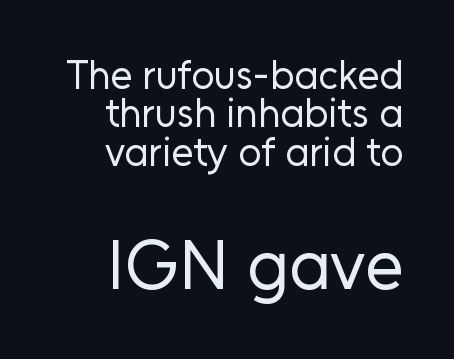
{"serif": "no", "italic": "no", "bold": "no", "weight": "regular", "width": "normal", "stroke_contrast": "low", "x_height": "medium", "monospaced": "no", "underline": "no", "align": "right", "line_spacing": "tight", "line_spacing_ratio": 0.96, "letter_spacing": "normal", "letter_spacing_em": 0.0, "larger_block": "second", "size_ratio": 1.75, "glyph_px": 70}
